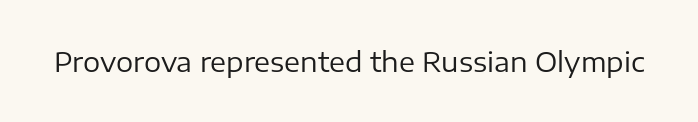
The image shows 27 px text type, upright; set normal letter spacing, not underlined.
